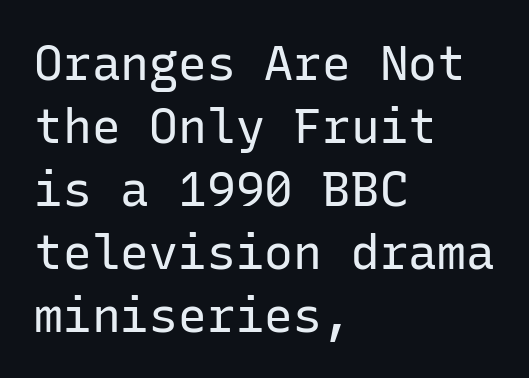
Tracking here is standard; glyphs follow each other at the usual distance. Line starts are locked; line ends wander. Rendered with straight, roman letterforms. The designer left line spacing at the default. Underline: absent.
